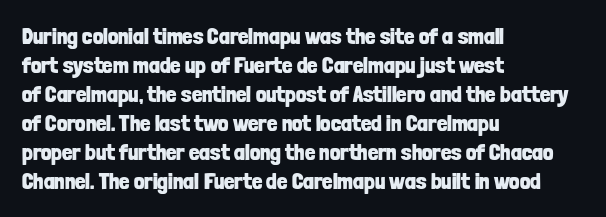
Q: Is the text bold? A: Yes.
Q: Is the text italic (slanted)? A: No, it is upright.
Q: Is the text underlined? A: No.
Q: How is the paragraph aligned? A: Left-aligned.
Q: Is the spacing between letters normal or unusually wide? A: Normal.
Q: Is the spacing between lines tight, normal or loose? A: Normal.
